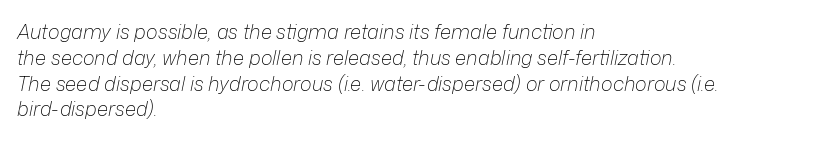
Posture: slanted. Letter spacing: default. Is the stroke heavy? The answer is a plain regular-or-lighter. The rag falls on the right side of this text block. Has an underline been added? It has not.
